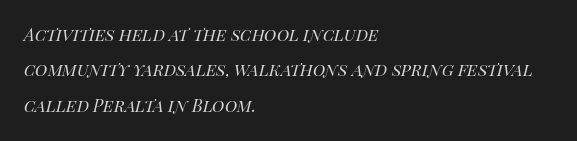
The image shows 21 px text type, italic (leaning right); set left-aligned, normal line spacing (1.68x), normal letter spacing, not underlined.
